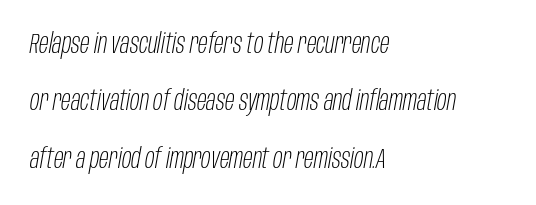
Stems and bowls with no extra thickness — not bold. Character widths vary here, with narrow letters taking less room than wide ones. Plain, unruled lines of type. Summary of vertical rhythm: relaxed, with wide interline spacing.
